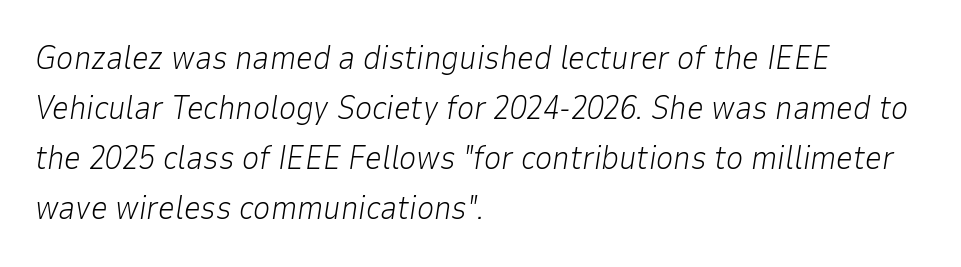
The image shows 33 px light type, italic (leaning right); set left-aligned, normal line spacing (1.52x), normal letter spacing, not underlined; low stroke contrast and a medium x-height.
